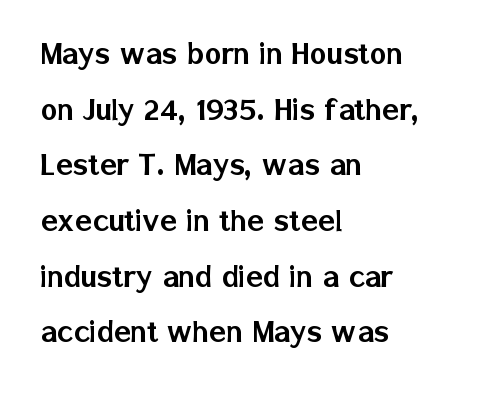
Q: Is the text italic (slanted)? A: No, it is upright.
Q: Is the typeface a serif or a sans-serif typeface? A: Sans-serif.
Q: Is the text underlined? A: No.
Q: How is the paragraph aligned? A: Left-aligned.
Q: Is the spacing between letters normal or unusually wide? A: Normal.
Q: Is the spacing between lines tight, normal or loose? A: Normal.
Q: Width (condensed, normal, or wide)? A: Normal.
Q: Stroke contrast? A: Low.
Q: x-height? A: Medium.
Q: Monospaced? A: No.
